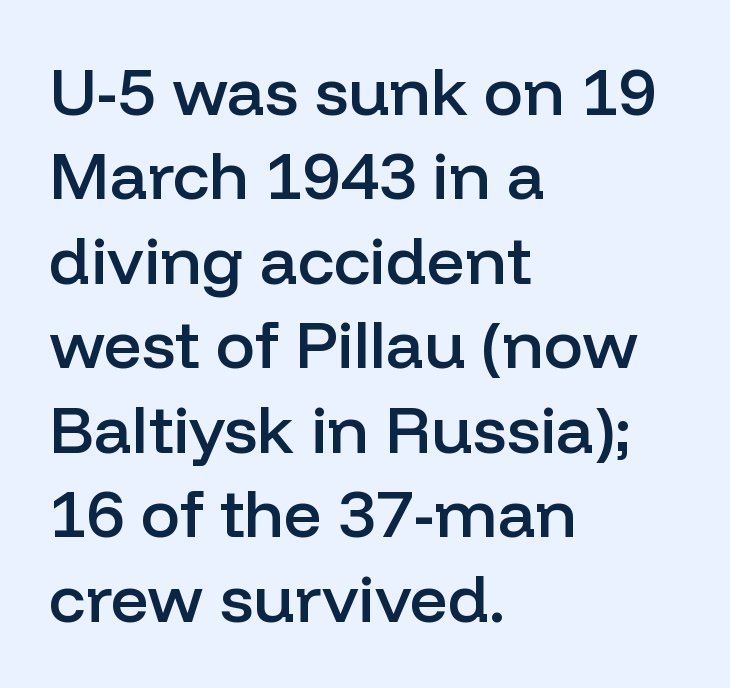
{"serif": "no", "italic": "no", "bold": "semi", "weight": "semibold", "width": "normal", "stroke_contrast": "low", "x_height": "medium", "monospaced": "no", "underline": "no", "align": "left", "line_spacing": "normal", "line_spacing_ratio": 1.28, "letter_spacing": "normal", "letter_spacing_em": 0.0, "glyph_px": 66}
